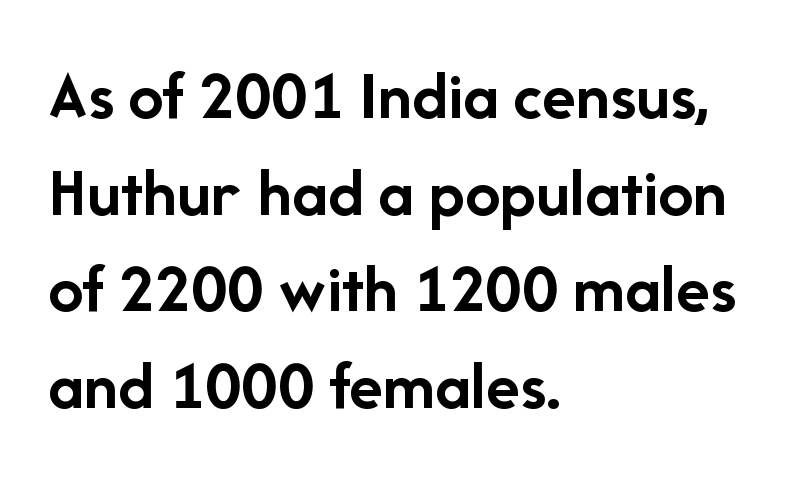
Q: Is the text bold? A: Yes.
Q: Is the text italic (slanted)? A: No, it is upright.
Q: Is the typeface a serif or a sans-serif typeface? A: Sans-serif.
Q: Is the text underlined? A: No.
Q: How is the paragraph aligned? A: Left-aligned.
Q: Is the spacing between letters normal or unusually wide? A: Normal.
Q: Is the spacing between lines tight, normal or loose? A: Normal.
Q: Width (condensed, normal, or wide)? A: Normal.
Q: Stroke contrast? A: Low.
Q: x-height? A: Medium.
Q: Monospaced? A: No.
